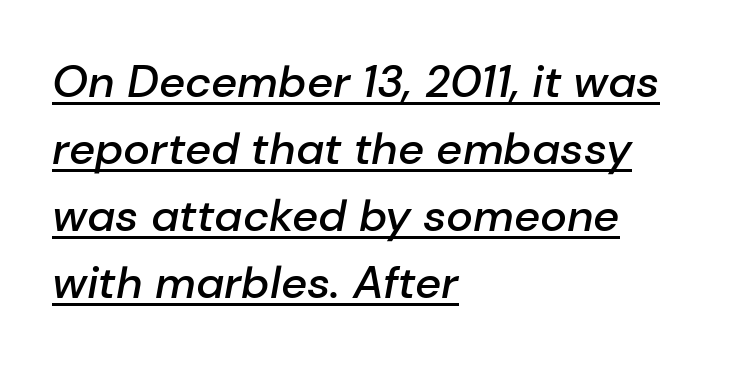
The image shows 45 px semibold type, italic (leaning right); set left-aligned, normal line spacing (1.49x), normal letter spacing, underlined; low stroke contrast and a medium x-height.
